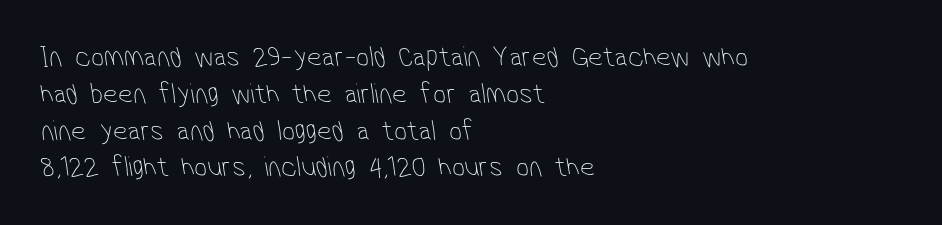
The image shows 29 px thin, condensed sans-serif type; set left-aligned, normal line spacing (1.27x), normal letter spacing, not underlined; low stroke contrast and a medium x-height.
